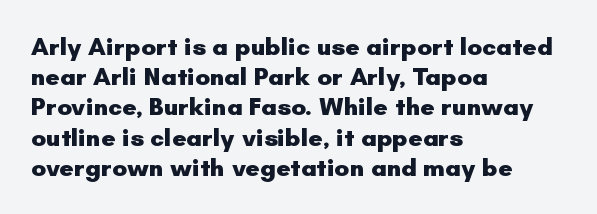
{"italic": "no", "bold": "yes", "underline": "no", "align": "left", "line_spacing_ratio": 1.21, "letter_spacing": "normal", "letter_spacing_em": 0.0, "glyph_px": 25}
